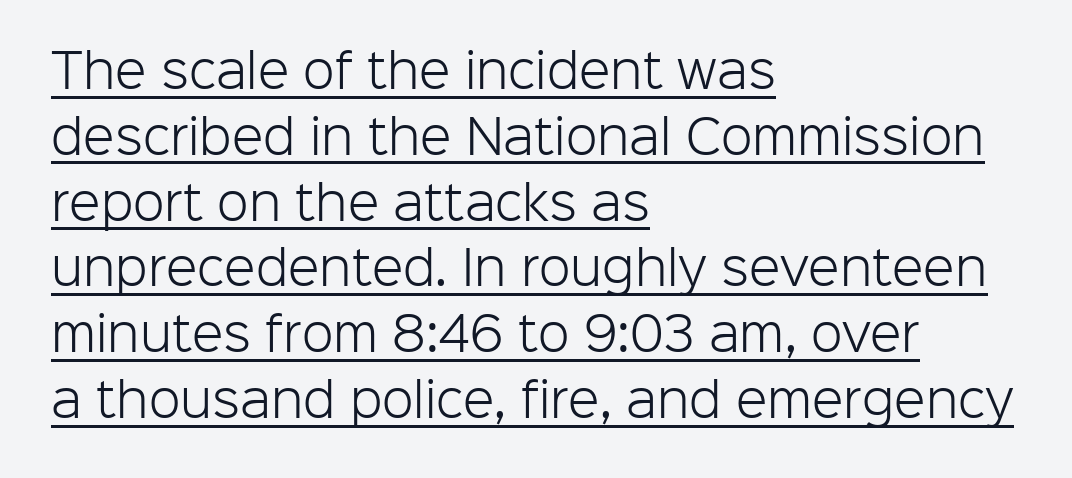
The image shows 46 px light sans-serif type, upright; set left-aligned, normal line spacing (1.43x), normal letter spacing, underlined; low stroke contrast and a medium x-height.
